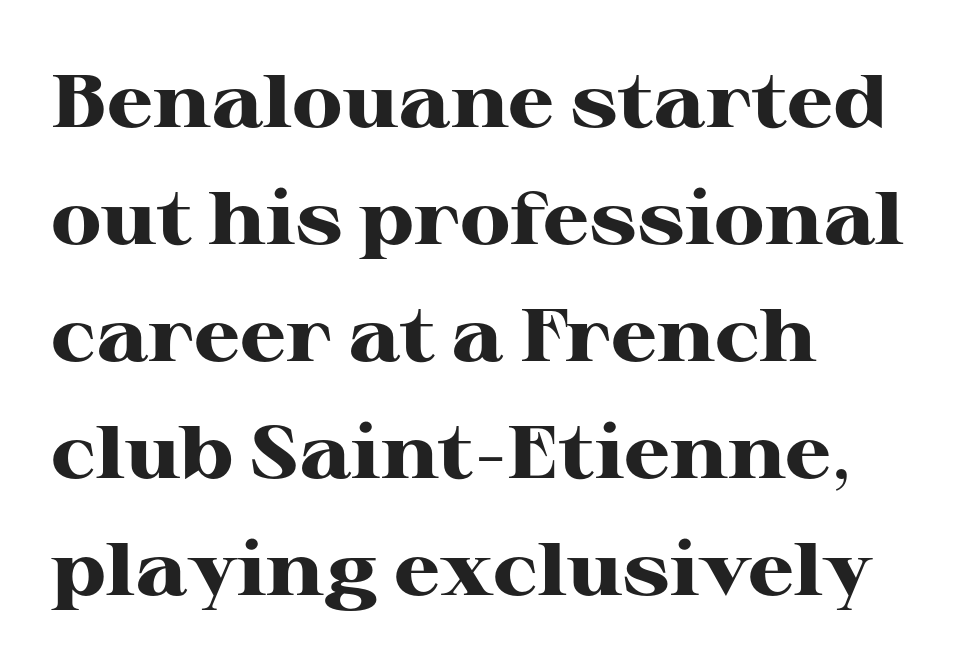
The image shows 74 px heavy, wide serif type, upright; set left-aligned, normal line spacing (1.58x), normal letter spacing, not underlined; high stroke contrast and a medium x-height.
